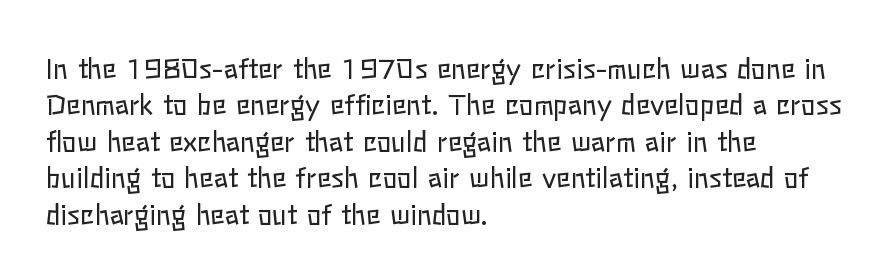
Q: Is the text bold? A: No.
Q: Is the text italic (slanted)? A: No, it is upright.
Q: Is the text underlined? A: No.
Q: How is the paragraph aligned? A: Left-aligned.
Q: Is the spacing between letters normal or unusually wide? A: Normal.
Q: Is the spacing between lines tight, normal or loose? A: Normal.
